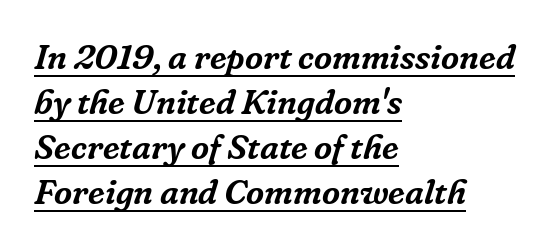
A classic flush-left, rag-right setting is used for this passage. Students, note that the glyphs here touch the page at normal intervals. Observe the serifs anchoring each vertical stroke in this sample. Whoever set this chose a conventional vertical rhythm.
